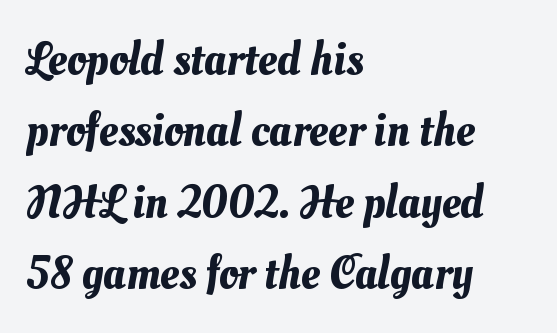
The image shows 47 px text type; set left-aligned, normal line spacing (1.52x), normal letter spacing, not underlined; medium stroke contrast and a small x-height.
